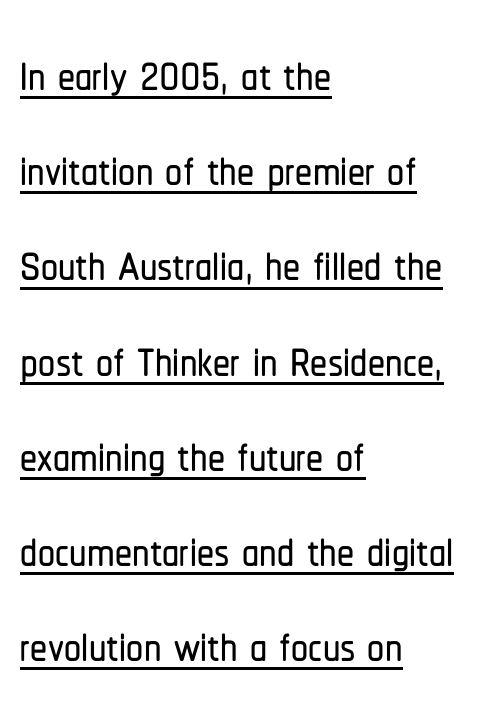
Q: Is the text italic (slanted)? A: No, it is upright.
Q: Is the typeface a serif or a sans-serif typeface? A: Sans-serif.
Q: Is the text underlined? A: Yes.
Q: How is the paragraph aligned? A: Left-aligned.
Q: Is the spacing between letters normal or unusually wide? A: Normal.
Q: Is the spacing between lines tight, normal or loose? A: Normal.
Q: Width (condensed, normal, or wide)? A: Condensed.
Q: Stroke contrast? A: Low.
Q: x-height? A: Medium.
Q: Monospaced? A: No.
